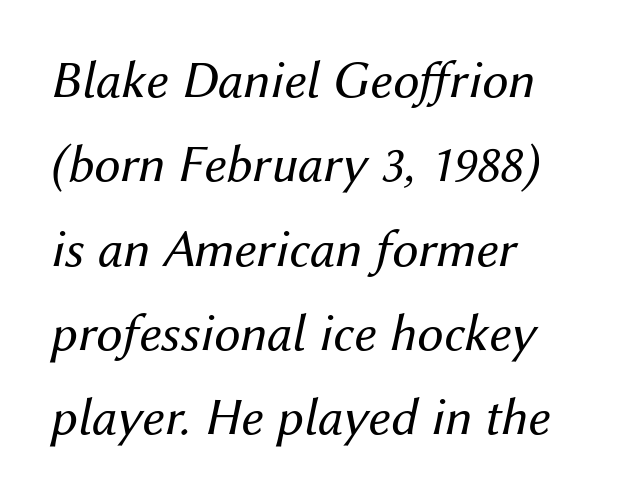
Q: Is the text bold? A: No.
Q: Is the text italic (slanted)? A: Yes, it leans right by about 12 degrees.
Q: Is the text underlined? A: No.
Q: How is the paragraph aligned? A: Left-aligned.
Q: Is the spacing between letters normal or unusually wide? A: Normal.
Q: Is the spacing between lines tight, normal or loose? A: Normal.
Q: Width (condensed, normal, or wide)? A: Normal.
Q: Stroke contrast? A: Medium.
Q: x-height? A: Medium.
Q: Monospaced? A: No.
